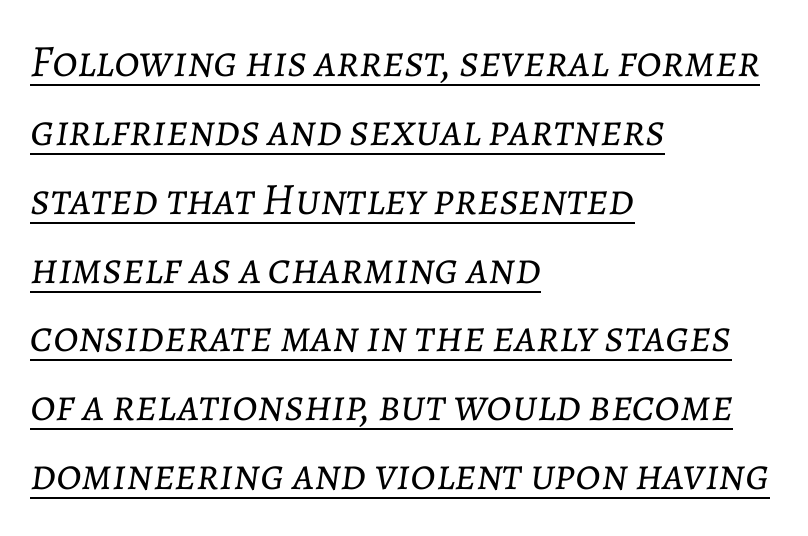
Q: Is the text bold? A: No.
Q: Is the text italic (slanted)? A: Yes, it leans right by about 7 degrees.
Q: Is the text underlined? A: Yes.
Q: How is the paragraph aligned? A: Left-aligned.
Q: Is the spacing between letters normal or unusually wide? A: Normal.
Q: Is the spacing between lines tight, normal or loose? A: Normal.
Q: Width (condensed, normal, or wide)? A: Normal.
Q: Stroke contrast? A: Low.
Q: x-height? A: Medium.
Q: Monospaced? A: No.
